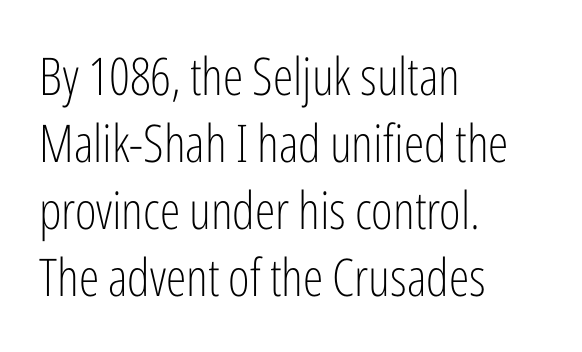
Q: Is the text bold? A: No.
Q: Is the text italic (slanted)? A: No, it is upright.
Q: Is the typeface a serif or a sans-serif typeface? A: Sans-serif.
Q: Is the text underlined? A: No.
Q: How is the paragraph aligned? A: Left-aligned.
Q: Is the spacing between letters normal or unusually wide? A: Normal.
Q: Is the spacing between lines tight, normal or loose? A: Normal.
Q: Width (condensed, normal, or wide)? A: Condensed.
Q: Stroke contrast? A: Low.
Q: x-height? A: Medium.
Q: Monospaced? A: No.
